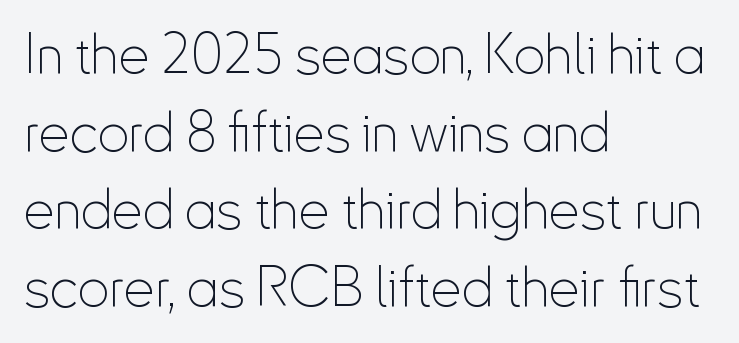
Quick note: interline space is typical. Words appear dense and cohesive because spacing is normal. Visually the block forms a straight wall on the left and a jagged coastline on the right. Each letter keeps its own natural width here, so spacing adapts to shape.
